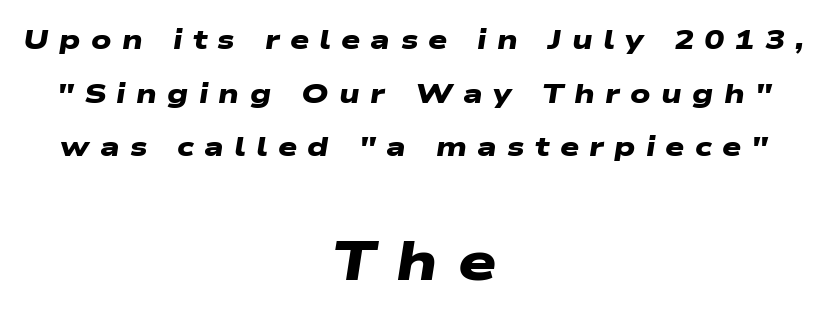
{"serif": "no", "bold": "yes", "weight": "heavy", "width": "wide", "stroke_contrast": "low", "x_height": "medium", "monospaced": "no", "underline": "no", "align": "center", "line_spacing": "loose", "line_spacing_ratio": 1.99, "letter_spacing": "wide", "letter_spacing_em": 0.38, "larger_block": "second", "size_ratio": 2.0, "glyph_px": 54}
